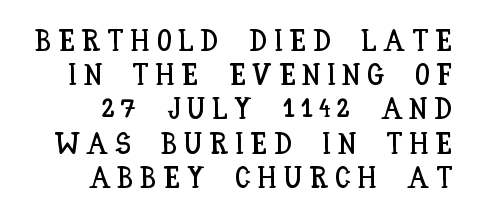
The image shows 30 px condensed type, upright; set tight line spacing (1.14x), unusually wide letter spacing (+0.23 em), not underlined; low stroke contrast and a large x-height.
